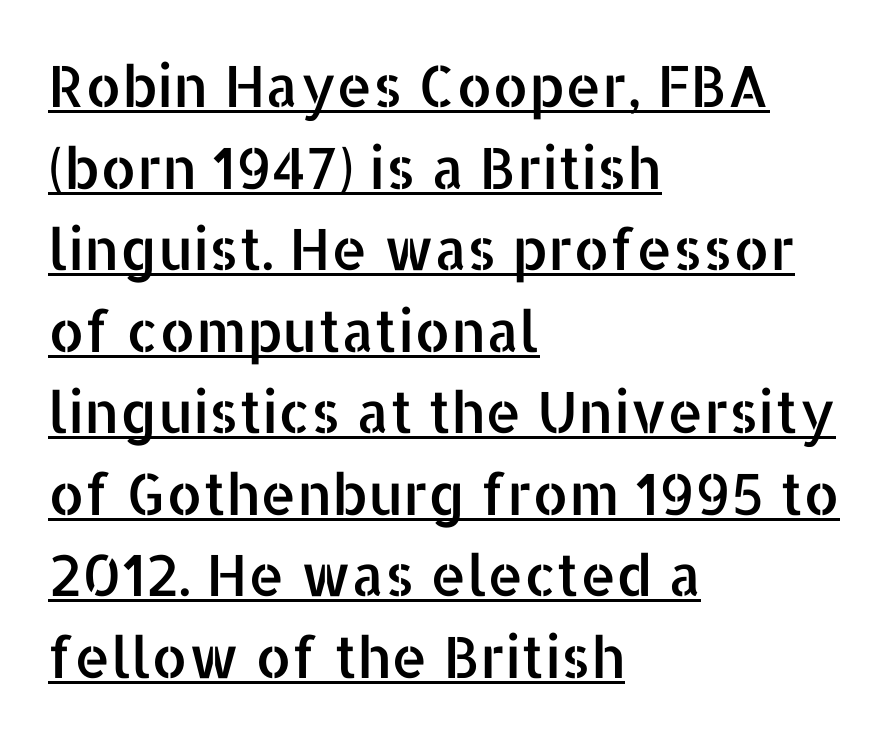
The image shows 57 px sans-serif type, upright; set left-aligned, normal line spacing (1.43x), normal letter spacing, underlined; low stroke contrast and a medium x-height.
